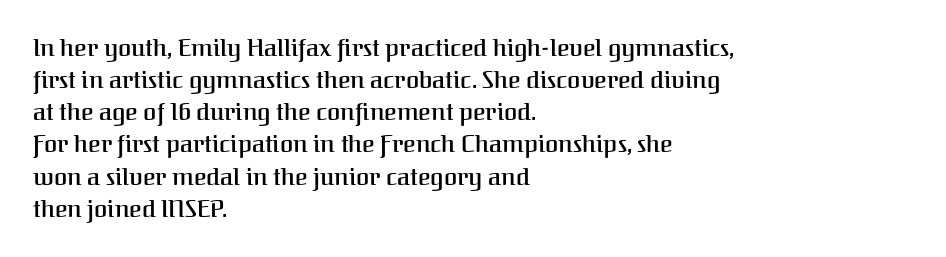
Q: Is the text bold? A: Semi-bold.
Q: Is the text italic (slanted)? A: No, it is upright.
Q: Is the text underlined? A: No.
Q: How is the paragraph aligned? A: Left-aligned.
Q: Is the spacing between letters normal or unusually wide? A: Normal.
Q: Is the spacing between lines tight, normal or loose? A: Normal.
